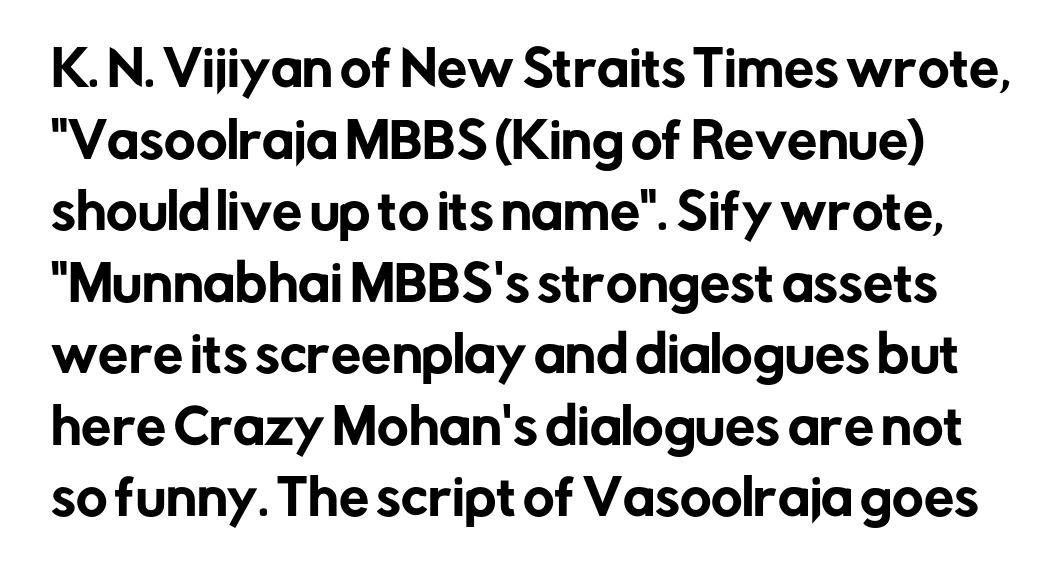
{"serif": "no", "italic": "no", "width": "normal", "stroke_contrast": "low", "x_height": "medium", "monospaced": "no", "underline": "no", "line_spacing": "normal", "line_spacing_ratio": 1.49, "letter_spacing": "normal", "letter_spacing_em": 0.0, "glyph_px": 48}
